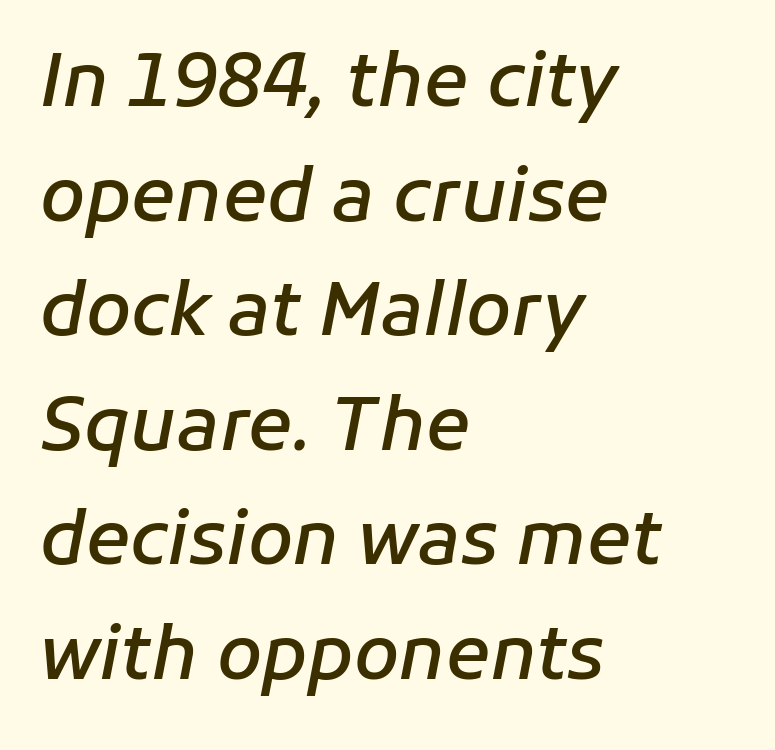
Q: Is the text bold? A: Semi-bold.
Q: Is the text italic (slanted)? A: Yes, it leans right by about 11 degrees.
Q: Is the text underlined? A: No.
Q: How is the paragraph aligned? A: Left-aligned.
Q: Is the spacing between letters normal or unusually wide? A: Normal.
Q: Is the spacing between lines tight, normal or loose? A: Normal.
Q: Width (condensed, normal, or wide)? A: Normal.
Q: Stroke contrast? A: Low.
Q: x-height? A: Medium.
Q: Monospaced? A: No.
